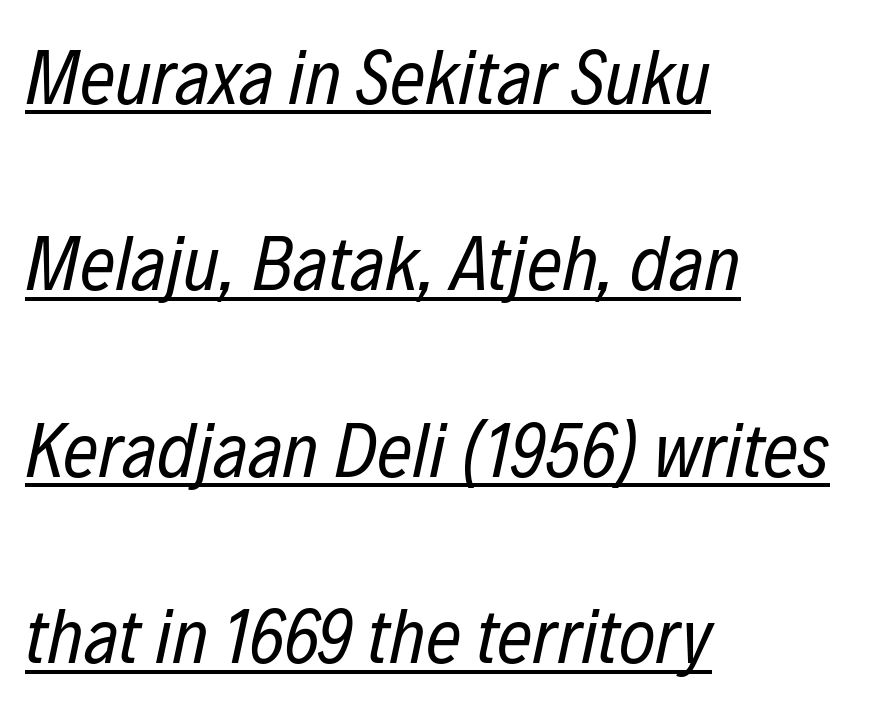
Q: Is the text bold? A: No.
Q: Is the text italic (slanted)? A: Yes, it leans right by about 12 degrees.
Q: Is the text underlined? A: Yes.
Q: How is the paragraph aligned? A: Left-aligned.
Q: Is the spacing between letters normal or unusually wide? A: Normal.
Q: Is the spacing between lines tight, normal or loose? A: Loose.
Q: Width (condensed, normal, or wide)? A: Condensed.
Q: Stroke contrast? A: Low.
Q: x-height? A: Medium.
Q: Monospaced? A: No.
